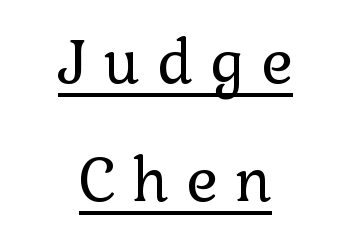
{"serif": "yes", "italic": "no", "bold": "no", "weight": "regular", "width": "normal", "x_height": "medium", "monospaced": "no", "underline": "yes", "align": "center", "line_spacing": "loose", "line_spacing_ratio": 2.0, "letter_spacing": "wide", "letter_spacing_em": 0.28, "glyph_px": 59}
